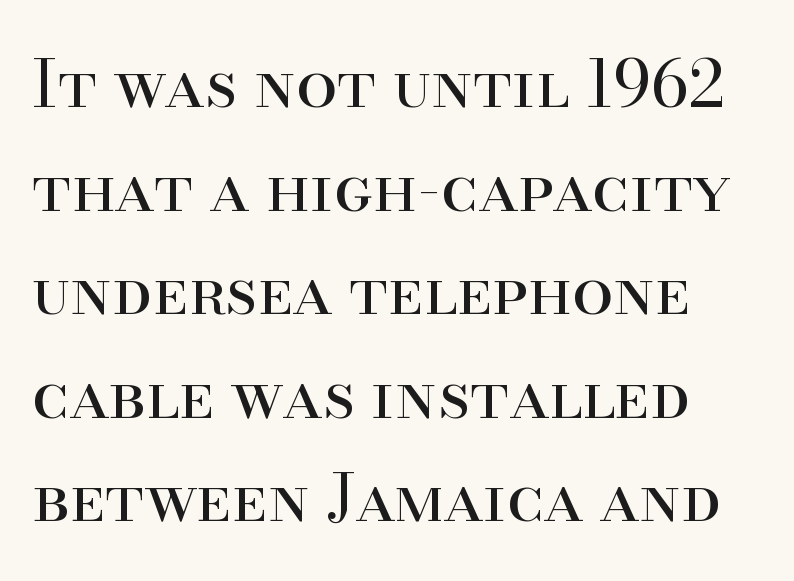
Q: Is the text bold? A: No.
Q: Is the text italic (slanted)? A: No, it is upright.
Q: Is the typeface a serif or a sans-serif typeface? A: Serif.
Q: Is the text underlined? A: No.
Q: Is the spacing between letters normal or unusually wide? A: Normal.
Q: Is the spacing between lines tight, normal or loose? A: Normal.
Q: Width (condensed, normal, or wide)? A: Normal.
Q: Stroke contrast? A: High.
Q: x-height? A: Small.
Q: Monospaced? A: No.
